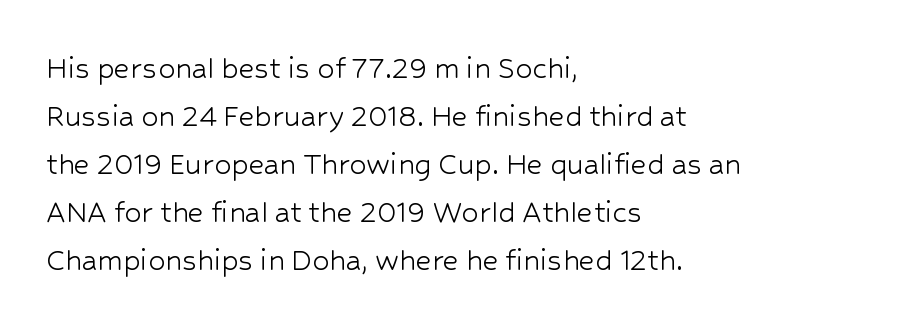
The image shows 34 px light sans-serif type, upright; set left-aligned, normal line spacing (1.41x), normal letter spacing, not underlined; low stroke contrast and a medium x-height.
